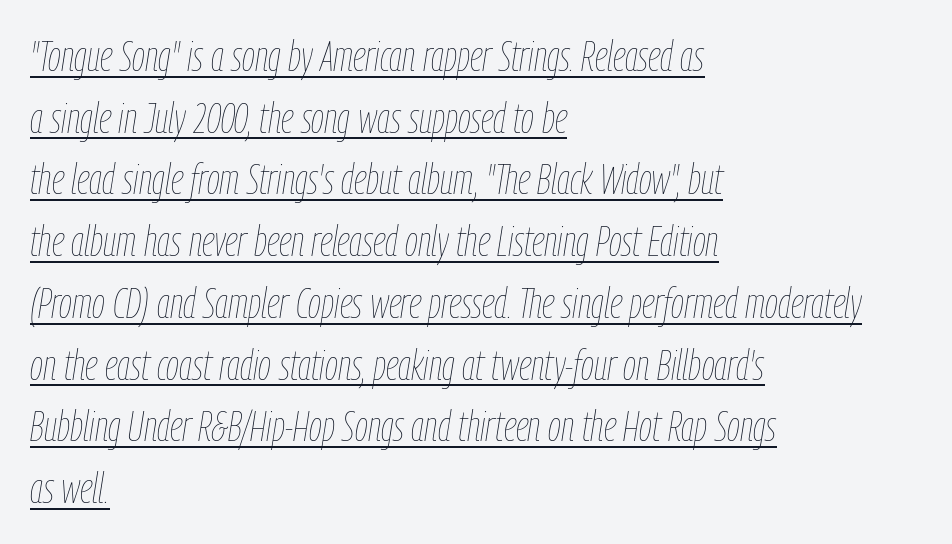
{"italic": "yes", "lean": "right", "slant_degrees": 9, "bold": "no", "weight": "thin", "width": "condensed", "stroke_contrast": "low", "x_height": "medium", "monospaced": "no", "underline": "yes", "align": "left", "line_spacing": "normal", "line_spacing_ratio": 1.47, "letter_spacing": "normal", "letter_spacing_em": 0.0, "glyph_px": 42}
